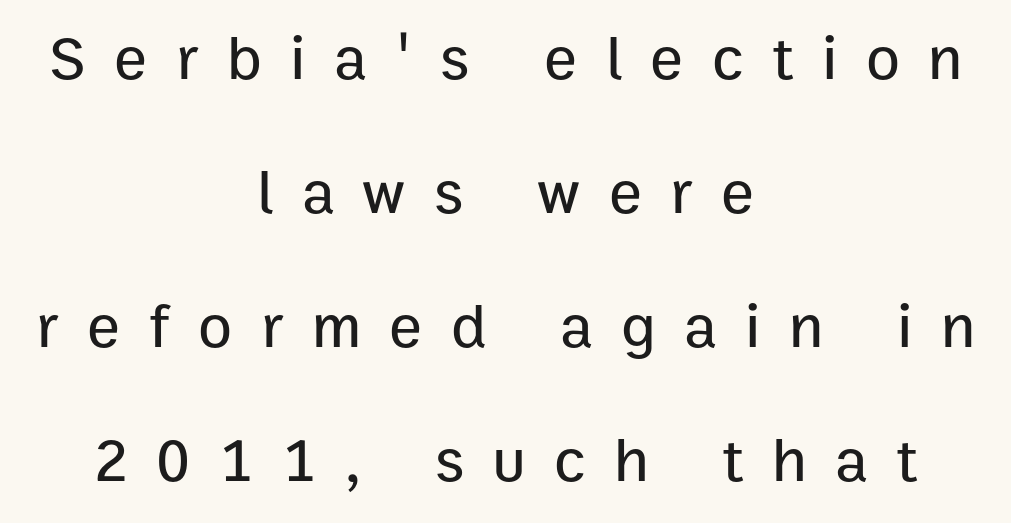
Q: Is the text italic (slanted)? A: No, it is upright.
Q: Is the typeface a serif or a sans-serif typeface? A: Sans-serif.
Q: Is the text underlined? A: No.
Q: How is the paragraph aligned? A: Centered.
Q: Is the spacing between letters normal or unusually wide? A: Unusually wide.
Q: Is the spacing between lines tight, normal or loose? A: Loose.
Q: Width (condensed, normal, or wide)? A: Normal.
Q: Stroke contrast? A: Low.
Q: x-height? A: Medium.
Q: Monospaced? A: No.
